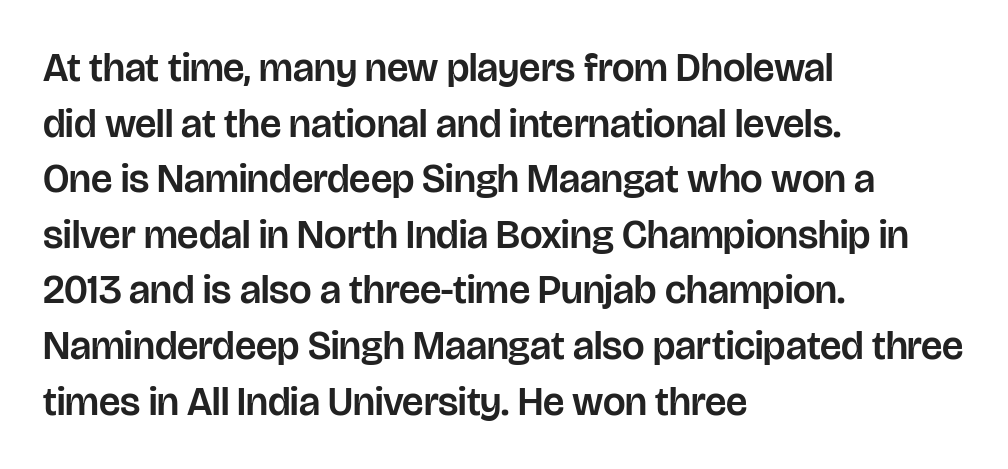
{"serif": "no", "italic": "no", "width": "normal", "stroke_contrast": "low", "x_height": "large", "monospaced": "no", "underline": "no", "align": "left", "line_spacing": "normal", "line_spacing_ratio": 1.39, "letter_spacing": "normal", "letter_spacing_em": 0.0, "glyph_px": 40}
